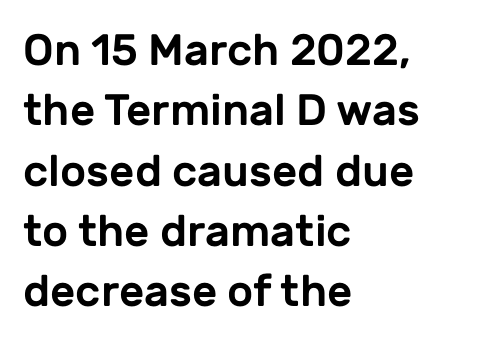
{"serif": "no", "italic": "no", "width": "normal", "stroke_contrast": "low", "x_height": "medium", "monospaced": "no", "underline": "no", "align": "left", "line_spacing": "normal", "line_spacing_ratio": 1.37, "letter_spacing": "normal", "letter_spacing_em": 0.0, "glyph_px": 44}
